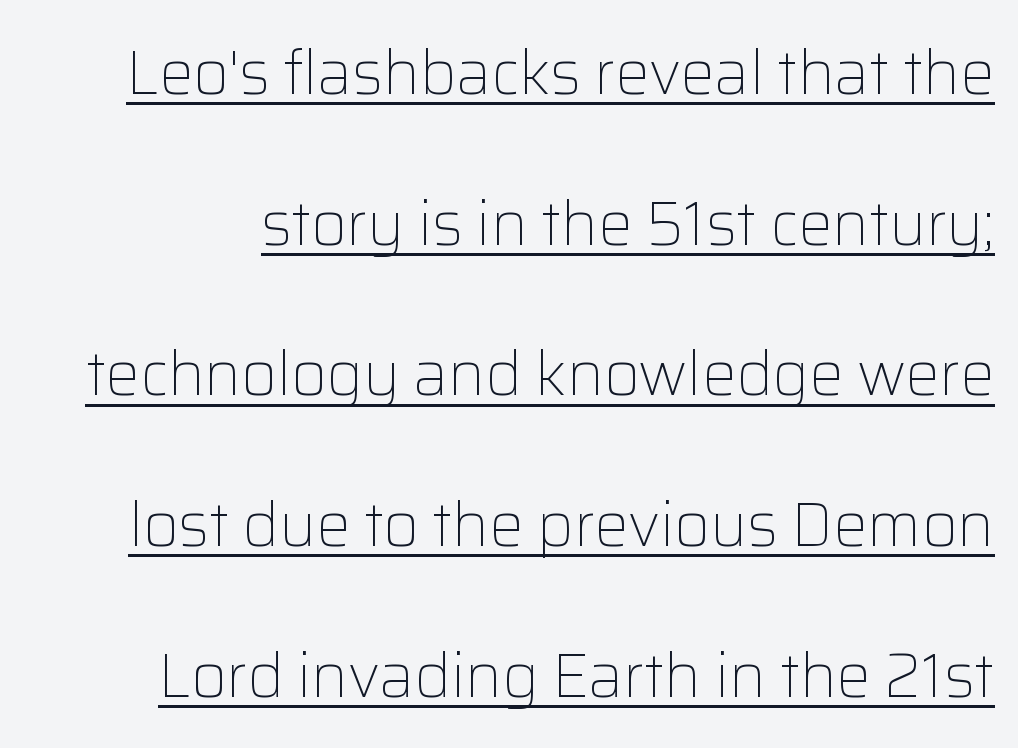
Q: Is the text bold? A: No.
Q: Is the text italic (slanted)? A: No, it is upright.
Q: Is the typeface a serif or a sans-serif typeface? A: Sans-serif.
Q: Is the text underlined? A: Yes.
Q: Is the spacing between letters normal or unusually wide? A: Normal.
Q: Is the spacing between lines tight, normal or loose? A: Loose.
Q: Width (condensed, normal, or wide)? A: Normal.
Q: Stroke contrast? A: Low.
Q: x-height? A: Medium.
Q: Monospaced? A: No.
